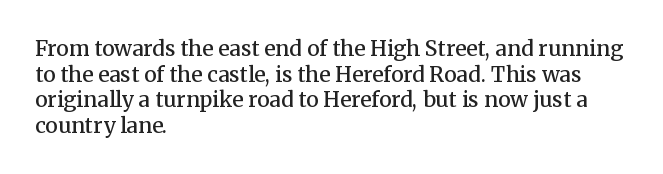
The image shows 21 px text type, upright; set left-aligned, line spacing 1.22x, normal letter spacing, not underlined.
